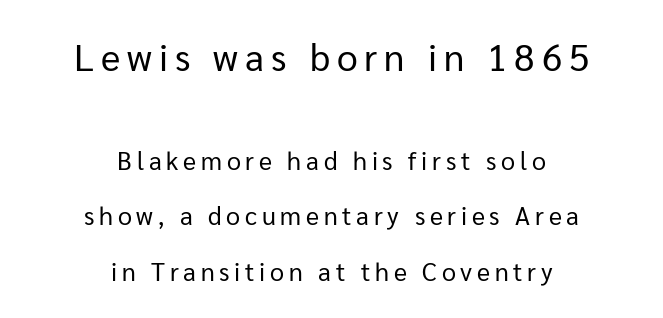
This is not heavy type; no bold has been used. You get the large type first, then a drop to smaller type. Style check: upright. Unlike a traditional serif, this face leaves its strokes unadorned.
